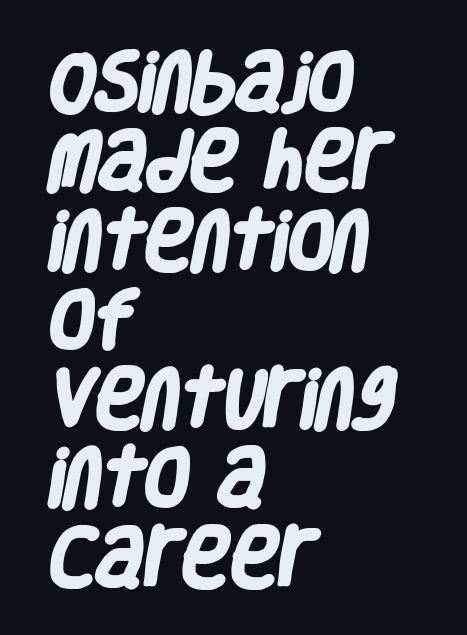
The letters are bold, with thick, heavy strokes. Looks like regular typesetting: each glyph gets only the width it needs. Left-aligned paragraph, ragged on the right. The horizontal fit of the characters is conventional and even.
